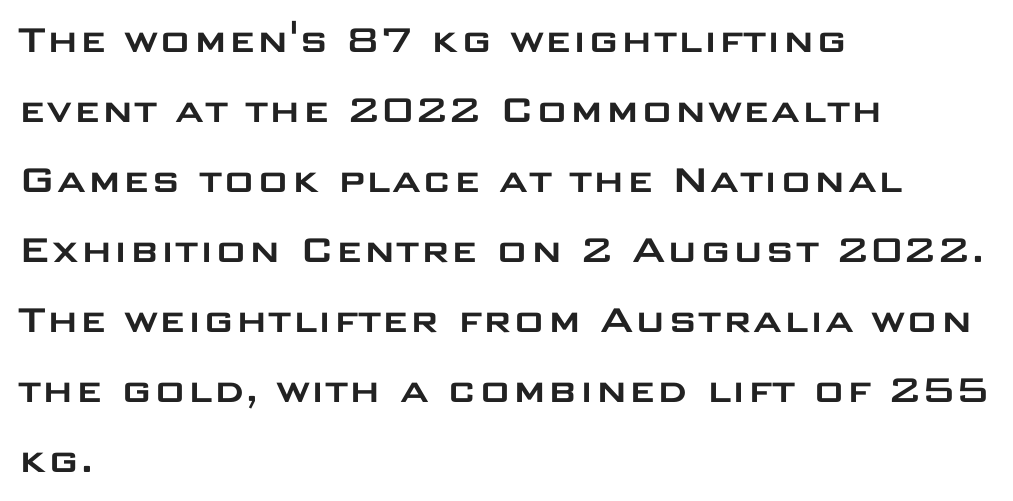
The compositor pushed each line to the left boundary. These lines were composed using upright roman letters. A sans-serif font was chosen for this passage. The gap between lines stays unmarked. There is no visible air inserted between adjacent glyphs. This sample has the flowing, uneven cadence of proportional lettering.
